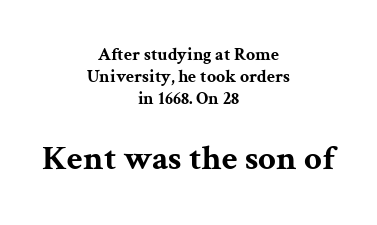
The image shows 35 px bold, wide serif type, upright; set centered, line spacing 1.21x, normal letter spacing, not underlined; the second (bottom) block is 1.94x larger; medium stroke contrast and a medium x-height.
